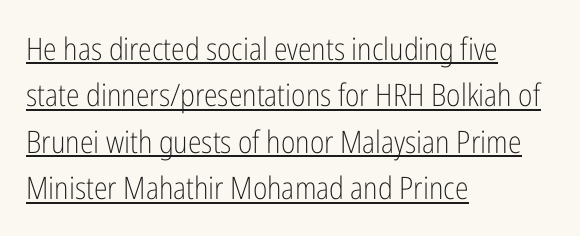
Q: Is the text bold? A: No.
Q: Is the text italic (slanted)? A: No, it is upright.
Q: Is the typeface a serif or a sans-serif typeface? A: Sans-serif.
Q: Is the text underlined? A: Yes.
Q: How is the paragraph aligned? A: Left-aligned.
Q: Is the spacing between letters normal or unusually wide? A: Normal.
Q: Is the spacing between lines tight, normal or loose? A: Normal.
Q: Width (condensed, normal, or wide)? A: Condensed.
Q: Stroke contrast? A: Low.
Q: x-height? A: Medium.
Q: Monospaced? A: No.
